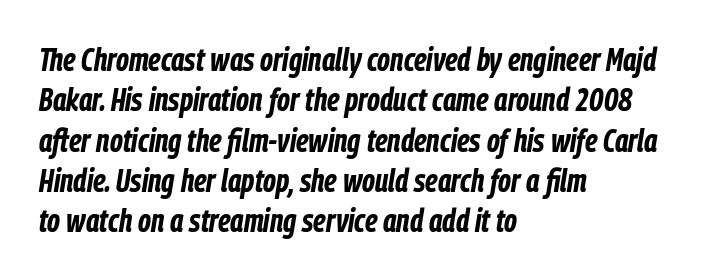
Glance below the letters and you will spot only blank space. Typographic density is high because the face is bold. These lines are rendered in a variable-pitch font. Which margin do the lines hug? The left one — the right edge is uneven.
